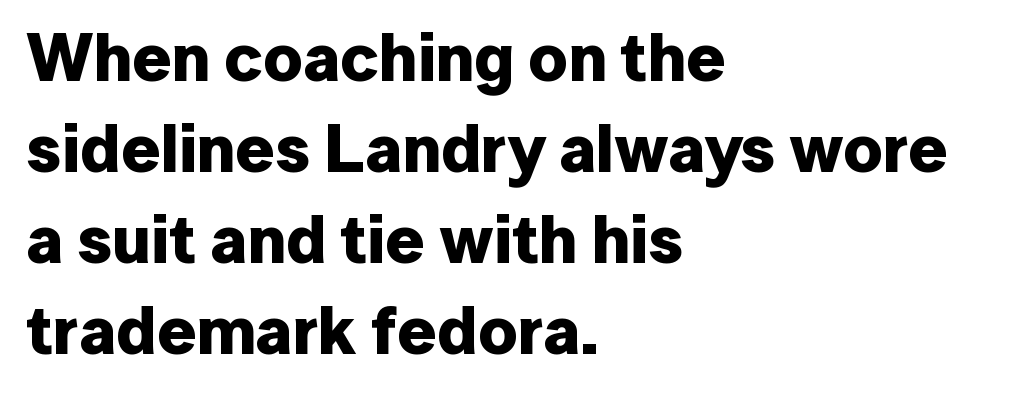
{"serif": "no", "italic": "no", "bold": "yes", "weight": "bold", "width": "normal", "stroke_contrast": "low", "x_height": "medium", "monospaced": "no", "underline": "no", "align": "left", "line_spacing": "normal", "line_spacing_ratio": 1.34, "letter_spacing": "normal", "letter_spacing_em": 0.0, "glyph_px": 68}
